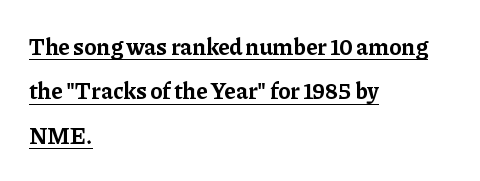
Q: Is the text bold? A: Yes.
Q: Is the text italic (slanted)? A: No, it is upright.
Q: Is the text underlined? A: Yes.
Q: How is the paragraph aligned? A: Left-aligned.
Q: Is the spacing between letters normal or unusually wide? A: Normal.
Q: Is the spacing between lines tight, normal or loose? A: Loose.
